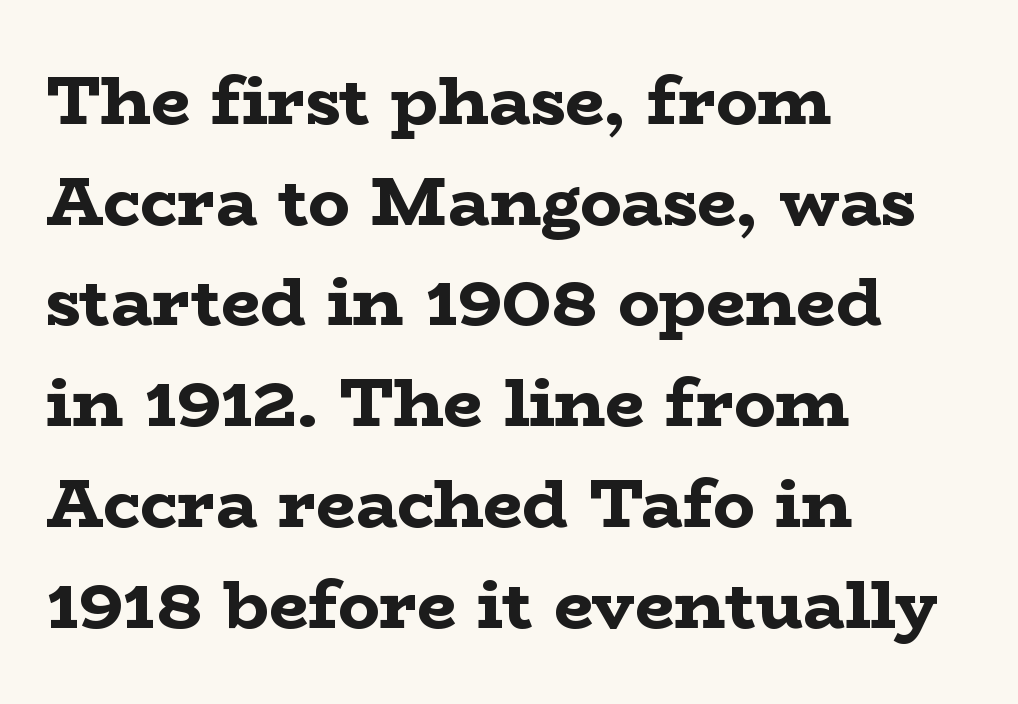
A typesetter would call this leading conventional body-copy spacing. Nobody touched the tracking dial on this one. Notice how thick the strokes are: this is what a full bold looks like. Italic: no, the glyphs are upright roman.
